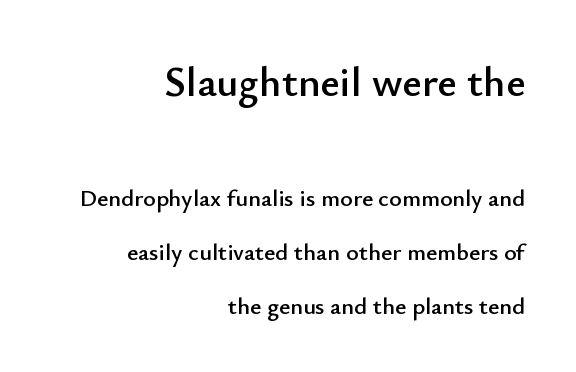
This sample has the flowing, uneven cadence of proportional lettering. Leading: increased. Classification — sans serif. Words appear dense and cohesive because spacing is normal.
